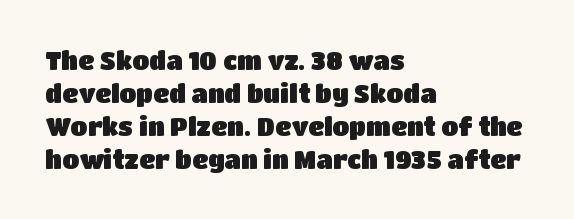
Q: Is the text italic (slanted)? A: No, it is upright.
Q: Is the text underlined? A: No.
Q: How is the paragraph aligned? A: Left-aligned.
Q: Is the spacing between letters normal or unusually wide? A: Normal.
Q: Is the spacing between lines tight, normal or loose? A: Normal.
